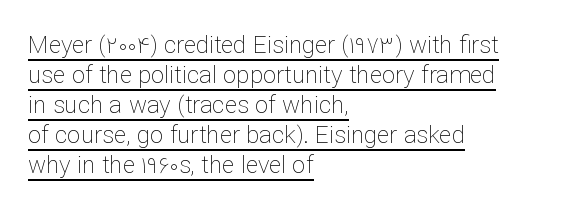
{"italic": "no", "bold": "no", "underline": "yes", "align": "left", "line_spacing": "normal", "line_spacing_ratio": 1.25, "letter_spacing": "normal", "letter_spacing_em": 0.0, "glyph_px": 24}
